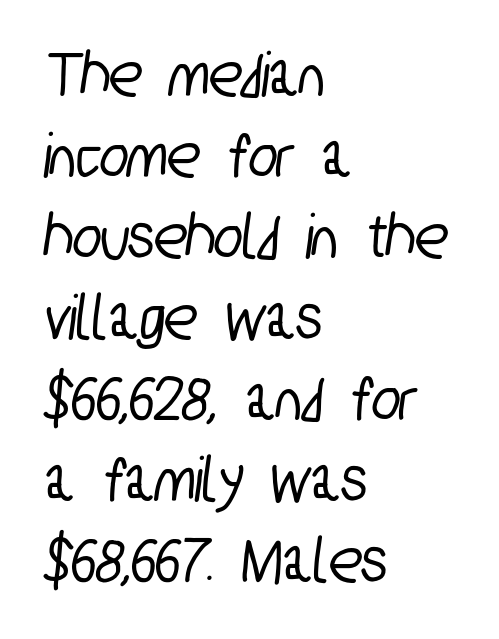
{"serif": "no", "width": "condensed", "stroke_contrast": "low", "x_height": "medium", "monospaced": "no", "underline": "no", "align": "left", "line_spacing_ratio": 1.21, "letter_spacing": "normal", "letter_spacing_em": 0.0, "glyph_px": 67}
